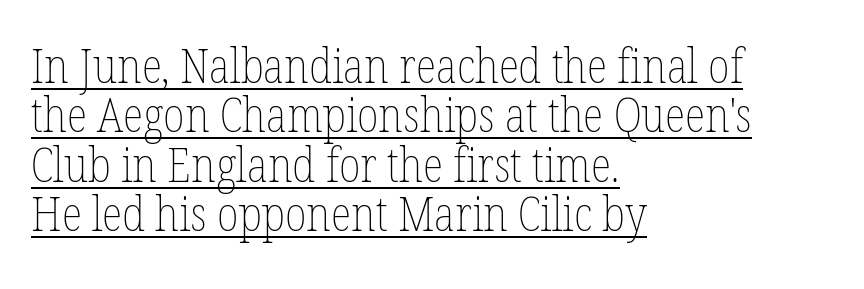
Casual observation: everything's shoved over to the left. Between one letter and the next there's only the usual sliver of space. The typesetting does not lean heavy: it is not bold. Like a heading marked for emphasis, these lines bear an underscore. The face used here is proportionally spaced, like ordinary book or web type. This sample uses an upright cut, with every glyph sitting square on the baseline.
